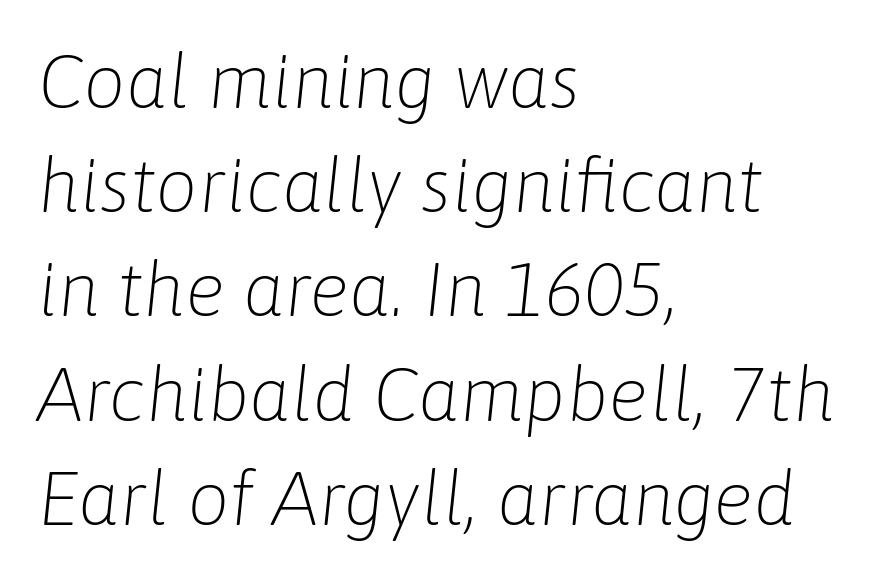
{"italic": "yes", "lean": "right", "slant_degrees": 6, "bold": "no", "weight": "light", "width": "normal", "stroke_contrast": "low", "x_height": "medium", "monospaced": "no", "underline": "no", "align": "left", "line_spacing": "normal", "line_spacing_ratio": 1.39, "letter_spacing": "normal", "letter_spacing_em": 0.0, "glyph_px": 75}
